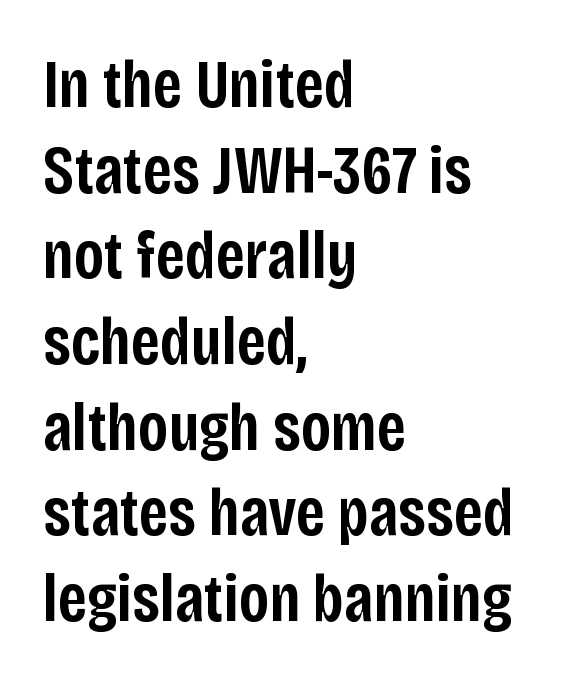
The image shows 68 px semibold, condensed sans-serif type, upright; set left-aligned, normal line spacing (1.26x), normal letter spacing, not underlined; low stroke contrast and a large x-height.
